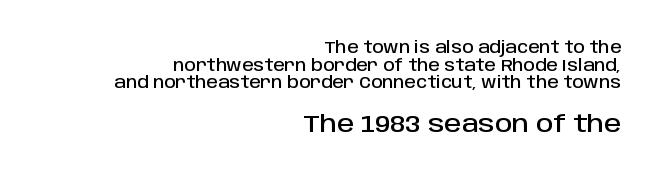
The image shows 24 px text type, upright; set right-aligned, tight line spacing (1.1x), normal letter spacing, not underlined; the second (bottom) block is 1.5x larger.
